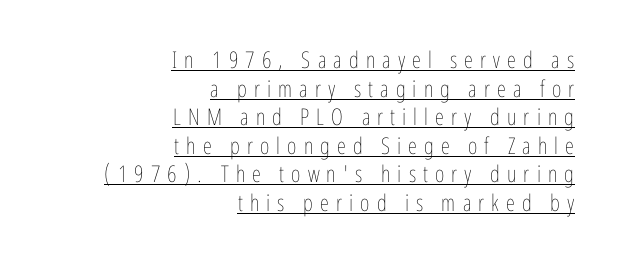
{"italic": "no", "bold": "no", "underline": "yes", "align": "right", "line_spacing_ratio": 1.24, "letter_spacing": "wide", "letter_spacing_em": 0.31, "glyph_px": 23}
